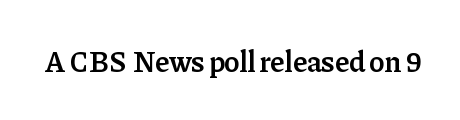
{"serif": "yes", "italic": "no", "bold": "semi", "weight": "semibold", "width": "normal", "stroke_contrast": "low", "x_height": "medium", "monospaced": "no", "underline": "no", "letter_spacing": "normal", "letter_spacing_em": 0.0, "glyph_px": 29}
